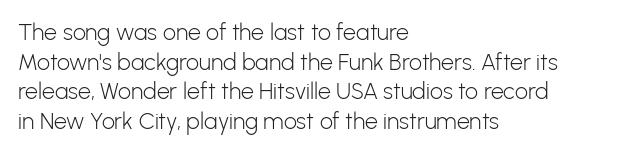
The image shows 23 px text type, upright; set left-aligned, normal line spacing (1.29x), normal letter spacing, not underlined.
